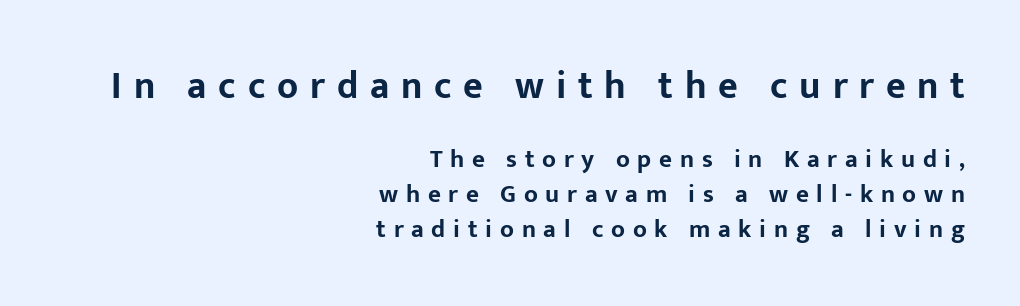
The baseline area is clear. Characters remain perfectly vertical along every line. The passage shown is emphatically bold. Font category for this specimen: sans-serif. How would I describe the line gaps? Plain and ordinary.
